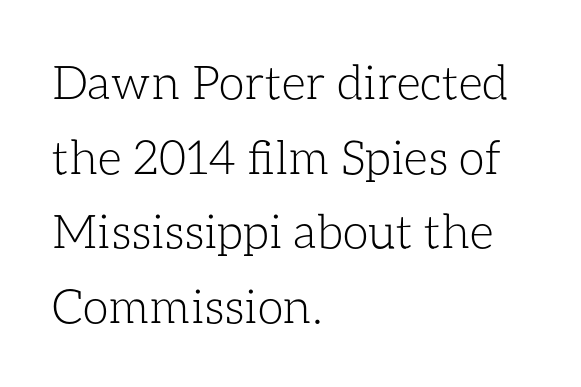
{"italic": "no", "bold": "no", "weight": "light", "width": "normal", "stroke_contrast": "low", "x_height": "medium", "monospaced": "no", "underline": "no", "align": "left", "line_spacing": "normal", "line_spacing_ratio": 1.59, "letter_spacing": "normal", "letter_spacing_em": 0.0, "glyph_px": 47}
